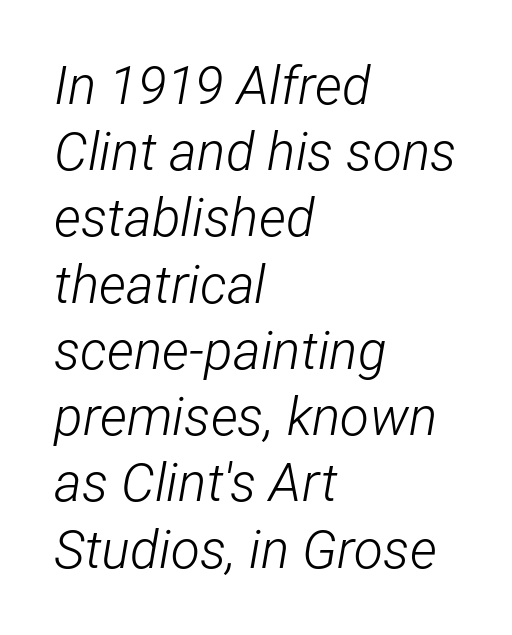
Type without underlining. The vertical gap from one line to the next is medium. Posture: slanted. Tracking value appears to be zero — textbook default spacing. Do the characters align in a grid? No, the font is proportional. No chunkiness to these letters — they're not bold.
